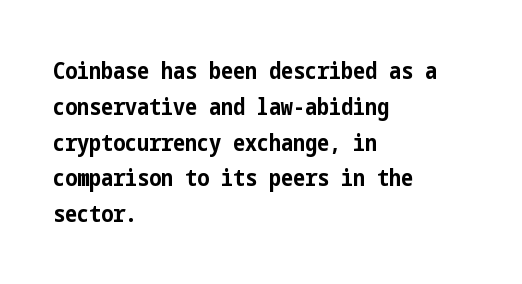
Q: Is the text bold? A: Yes.
Q: Is the text italic (slanted)? A: No, it is upright.
Q: Is the text underlined? A: No.
Q: How is the paragraph aligned? A: Left-aligned.
Q: Is the spacing between letters normal or unusually wide? A: Normal.
Q: Is the spacing between lines tight, normal or loose? A: Normal.
